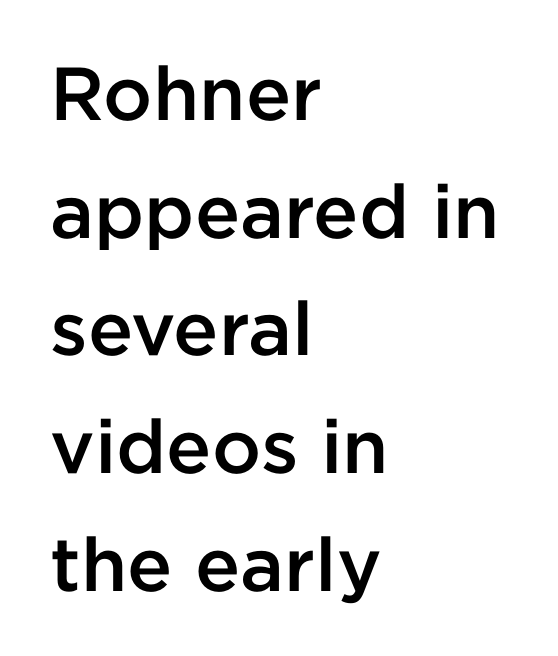
Proportional: the letters do not fall into vertical columns. A typesetter would label this face a sans. How are the letters spaced? Ordinarily, with no added tracking. Rows of type keep a routine distance in the vertical direction.
